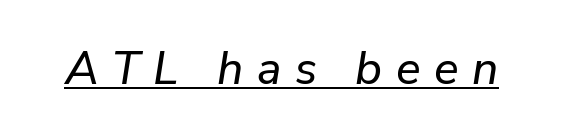
Varying glyph widths throughout — classic text-font behaviour. This is oblique type, the kind used for emphasis or titles. Beneath each row of characters lies a ruled line. Observe the wide spacing: letters keep a clear distance from each other.
